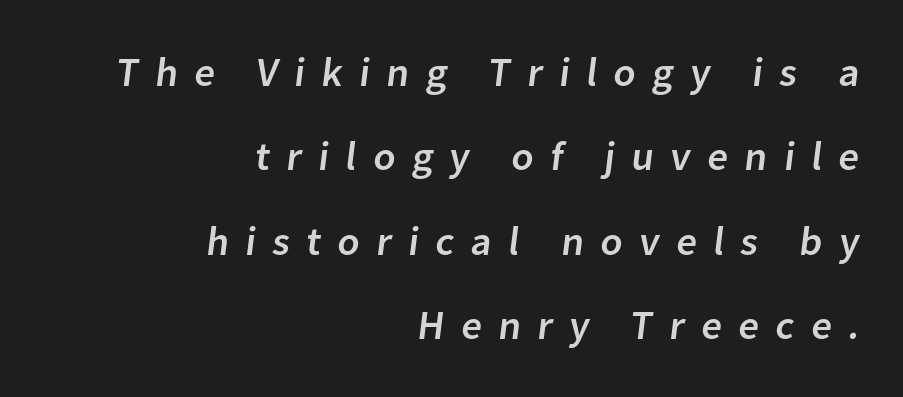
{"serif": "no", "width": "normal", "stroke_contrast": "low", "x_height": "medium", "monospaced": "no", "underline": "no", "align": "right", "line_spacing": "loose", "line_spacing_ratio": 2.06, "letter_spacing": "wide", "letter_spacing_em": 0.4, "glyph_px": 41}
